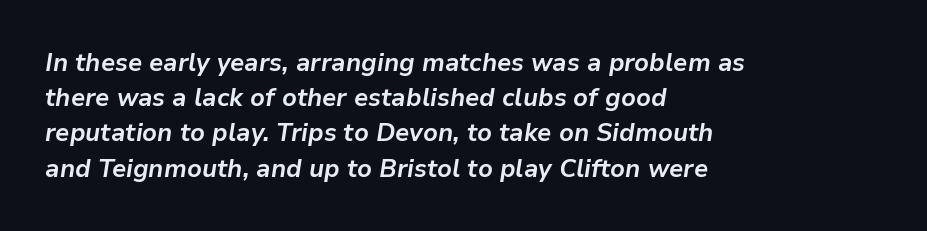
{"italic": "yes", "lean": "right", "slant_degrees": 9, "bold": "yes", "underline": "no", "align": "left", "line_spacing": "normal", "line_spacing_ratio": 1.41, "letter_spacing": "normal", "letter_spacing_em": 0.0, "glyph_px": 25}
